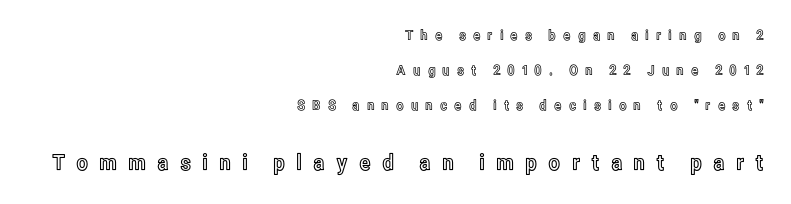
Is there much room between lines? Yes — plenty of vertical air separates them. Bigger letters appear in the bottom chunk; the top chunk is reduced. The string is rendered with underlining switched off. In CSS terms this would be text-align: right. Ascenders rise straight up at ninety degrees.
